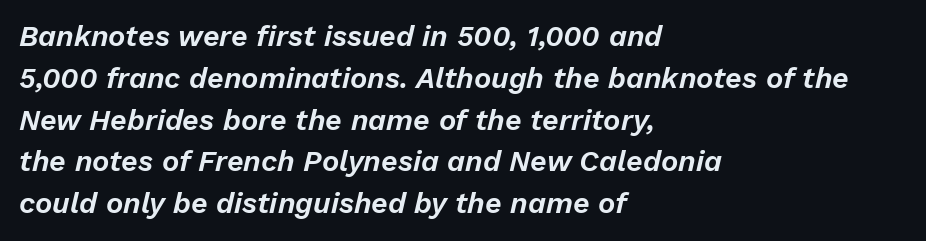
No extra tracking has been applied to these lines. This rendering features lettering with no underline. Typeset ragged right — the left edge is the straight one. The rendering applies a slant to the glyphs.
